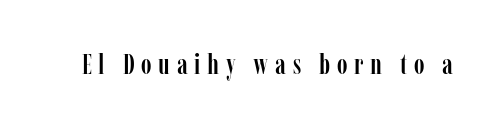
Q: Is the text italic (slanted)? A: No, it is upright.
Q: Is the typeface a serif or a sans-serif typeface? A: Serif.
Q: Is the text underlined? A: No.
Q: Is the spacing between letters normal or unusually wide? A: Unusually wide.
Q: Width (condensed, normal, or wide)? A: Condensed.
Q: Stroke contrast? A: Low.
Q: x-height? A: Medium.
Q: Monospaced? A: No.
